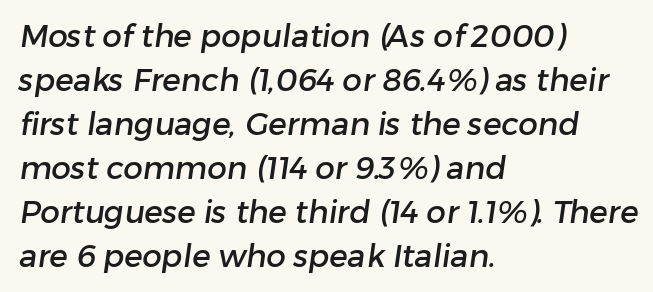
The rendering anchors every line to the left-hand side. A normal amount of white space separates one row of letters from the next. The letters advance in unequal steps, a hallmark of proportional type. A typesetter would label this face a sans.
